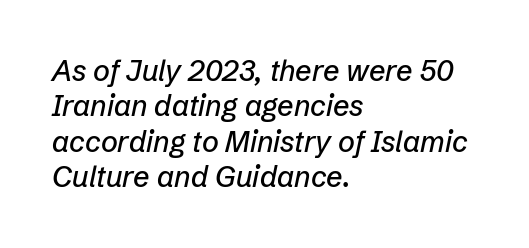
Q: Is the text italic (slanted)? A: Yes, it leans right by about 12 degrees.
Q: Is the text underlined? A: No.
Q: How is the paragraph aligned? A: Left-aligned.
Q: Is the spacing between letters normal or unusually wide? A: Normal.
Q: Width (condensed, normal, or wide)? A: Normal.
Q: Stroke contrast? A: Low.
Q: x-height? A: Medium.
Q: Monospaced? A: No.
